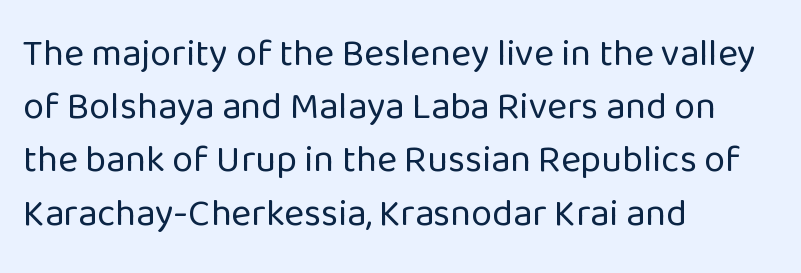
The image shows 38 px regular-weight sans-serif type, upright; set left-aligned, normal line spacing (1.4x), normal letter spacing, not underlined; low stroke contrast and a medium x-height.
